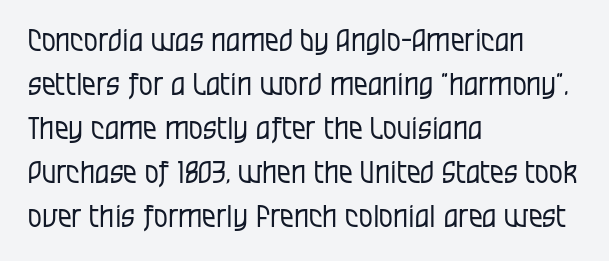
Q: Is the text bold? A: No.
Q: Is the text italic (slanted)? A: No, it is upright.
Q: Is the typeface a serif or a sans-serif typeface? A: Sans-serif.
Q: Is the text underlined? A: No.
Q: How is the paragraph aligned? A: Left-aligned.
Q: Is the spacing between letters normal or unusually wide? A: Normal.
Q: Is the spacing between lines tight, normal or loose? A: Normal.
Q: Width (condensed, normal, or wide)? A: Condensed.
Q: Stroke contrast? A: Low.
Q: x-height? A: Large.
Q: Monospaced? A: No.
